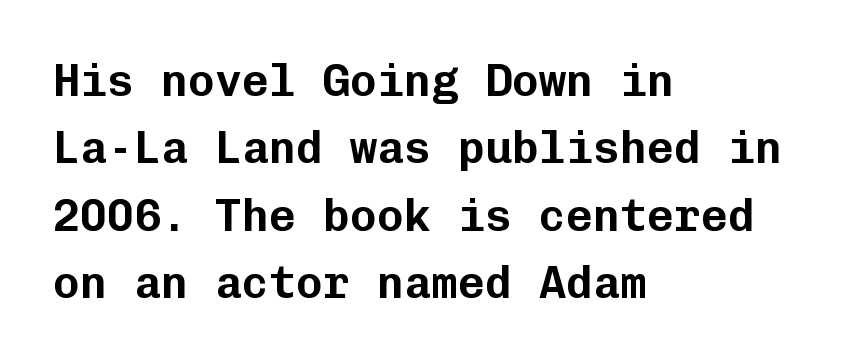
Posture: straight, roman, zero tilt. Observe the absence of serifs on each vertical stroke in this sample. Check under the words: just untouched page. Here the glyphs are tracked normally, forming tight word shapes.
